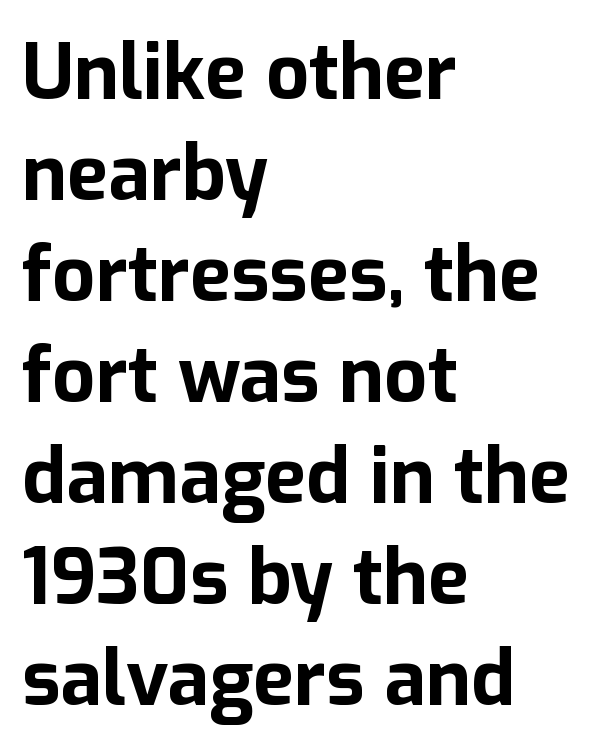
Q: Is the text bold? A: Yes.
Q: Is the text italic (slanted)? A: No, it is upright.
Q: Is the typeface a serif or a sans-serif typeface? A: Sans-serif.
Q: Is the text underlined? A: No.
Q: How is the paragraph aligned? A: Left-aligned.
Q: Is the spacing between letters normal or unusually wide? A: Normal.
Q: Is the spacing between lines tight, normal or loose? A: Normal.
Q: Width (condensed, normal, or wide)? A: Normal.
Q: Stroke contrast? A: Low.
Q: x-height? A: Medium.
Q: Monospaced? A: No.
